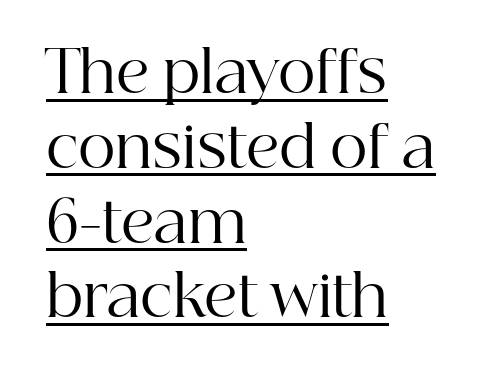
{"serif": "yes", "italic": "no", "bold": "no", "weight": "regular", "width": "normal", "stroke_contrast": "high", "x_height": "medium", "monospaced": "no", "underline": "yes", "align": "left", "line_spacing": "normal", "line_spacing_ratio": 1.29, "letter_spacing": "normal", "letter_spacing_em": 0.0, "glyph_px": 58}
